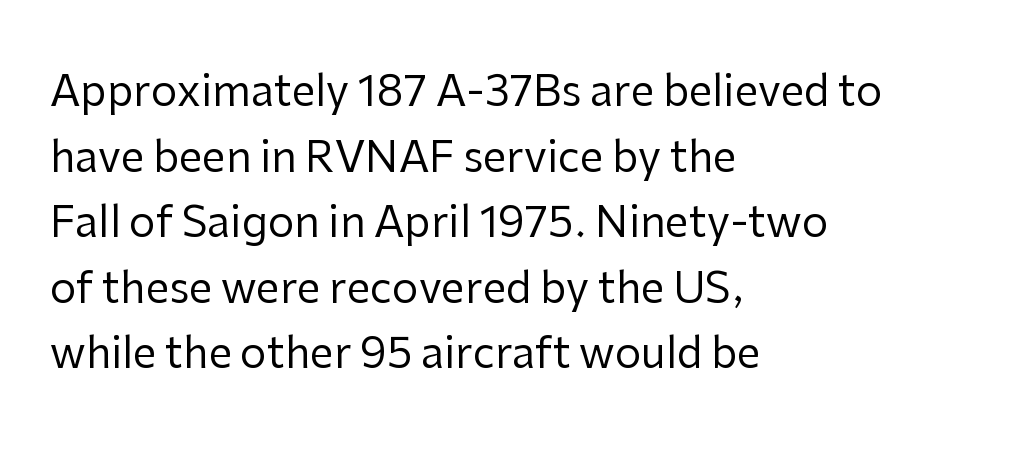
{"serif": "no", "italic": "no", "bold": "no", "weight": "regular", "width": "normal", "stroke_contrast": "low", "x_height": "medium", "monospaced": "no", "underline": "no", "align": "left", "line_spacing": "normal", "line_spacing_ratio": 1.56, "letter_spacing": "normal", "letter_spacing_em": 0.0, "glyph_px": 42}
